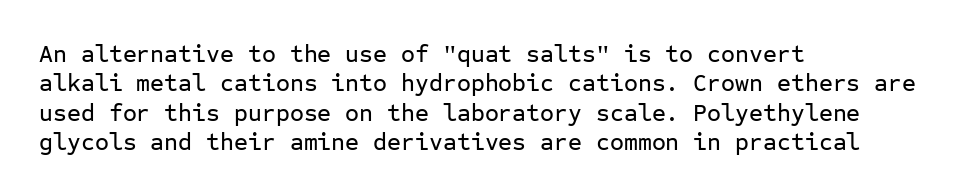
Q: Is the text italic (slanted)? A: No, it is upright.
Q: Is the text underlined? A: No.
Q: How is the paragraph aligned? A: Left-aligned.
Q: Is the spacing between letters normal or unusually wide? A: Normal.
